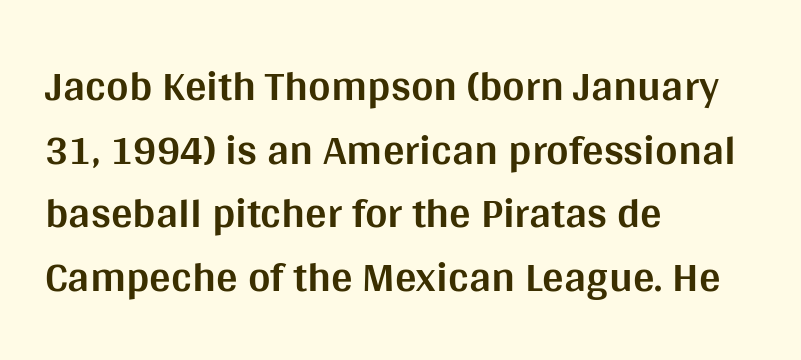
{"serif": "no", "italic": "no", "bold": "yes", "weight": "bold", "width": "normal", "stroke_contrast": "medium", "x_height": "large", "monospaced": "no", "underline": "no", "align": "left", "line_spacing": "normal", "line_spacing_ratio": 1.48, "letter_spacing": "normal", "letter_spacing_em": 0.0, "glyph_px": 43}
